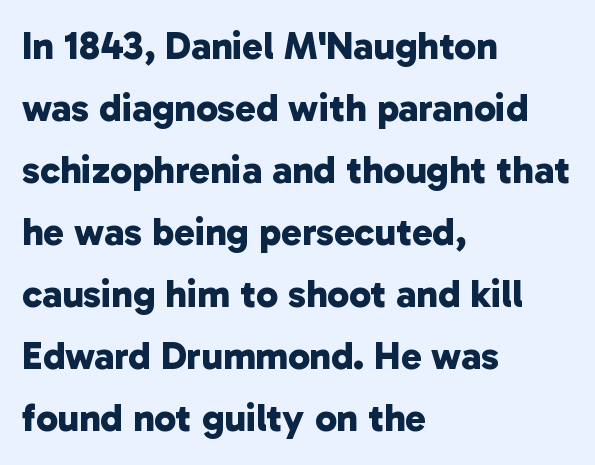
Q: Is the text bold? A: Yes.
Q: Is the typeface a serif or a sans-serif typeface? A: Sans-serif.
Q: Is the text underlined? A: No.
Q: How is the paragraph aligned? A: Left-aligned.
Q: Is the spacing between letters normal or unusually wide? A: Normal.
Q: Is the spacing between lines tight, normal or loose? A: Normal.
Q: Width (condensed, normal, or wide)? A: Normal.
Q: Stroke contrast? A: Low.
Q: x-height? A: Medium.
Q: Monospaced? A: No.
